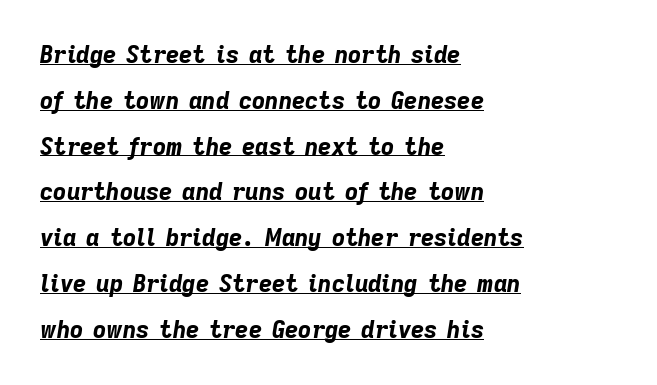
Q: Is the text bold? A: Yes.
Q: Is the text italic (slanted)? A: Yes, it leans right by about 9 degrees.
Q: Is the text underlined? A: Yes.
Q: How is the paragraph aligned? A: Left-aligned.
Q: Is the spacing between letters normal or unusually wide? A: Normal.
Q: Is the spacing between lines tight, normal or loose? A: Loose.
